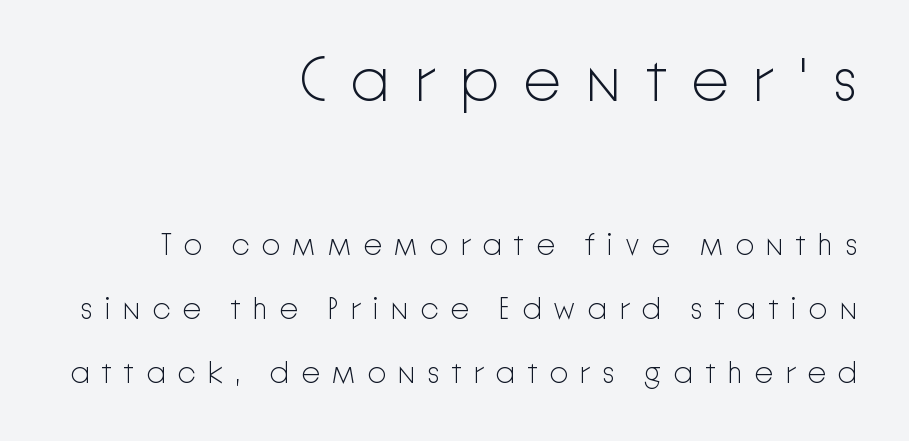
Varying glyph widths throughout — classic text-font behaviour. This is sans-serif lettering, the kind often seen on screens and signage. Teacher's note: observe the even right margin — that is flush-right alignment. This is roman type, the default non-slanted kind.
